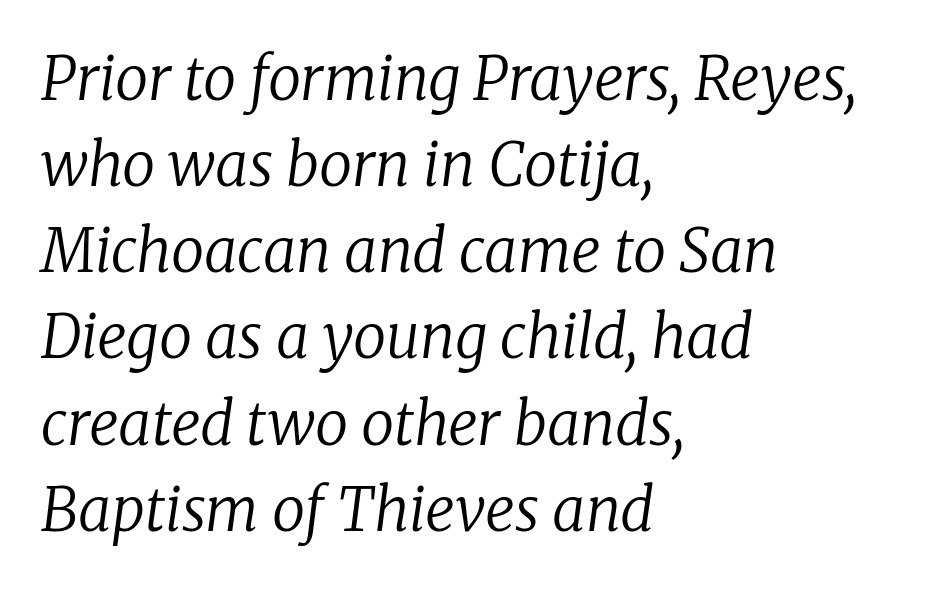
{"serif": "yes", "italic": "yes", "lean": "right", "slant_degrees": 8, "bold": "no", "weight": "regular", "width": "normal", "stroke_contrast": "low", "x_height": "medium", "monospaced": "no", "underline": "no", "align": "left", "line_spacing": "normal", "line_spacing_ratio": 1.46, "letter_spacing": "normal", "letter_spacing_em": 0.0, "glyph_px": 59}
